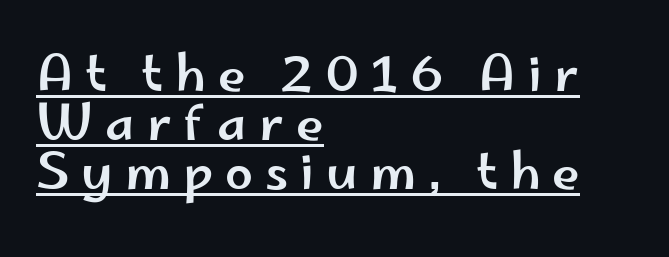
{"serif": "no", "italic": "no", "width": "wide", "stroke_contrast": "low", "x_height": "small", "monospaced": "no", "underline": "yes", "align": "left", "line_spacing": "tight", "line_spacing_ratio": 0.98, "letter_spacing": "wide", "letter_spacing_em": 0.24, "glyph_px": 50}
